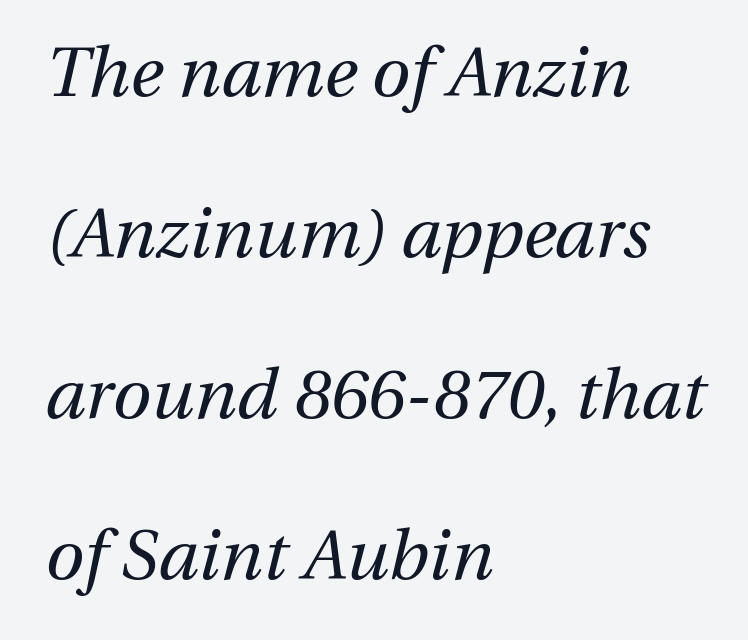
The image shows 70 px regular-weight type, italic (leaning right); set left-aligned, loose line spacing (2.3x), normal letter spacing, not underlined; medium stroke contrast and a medium x-height.
